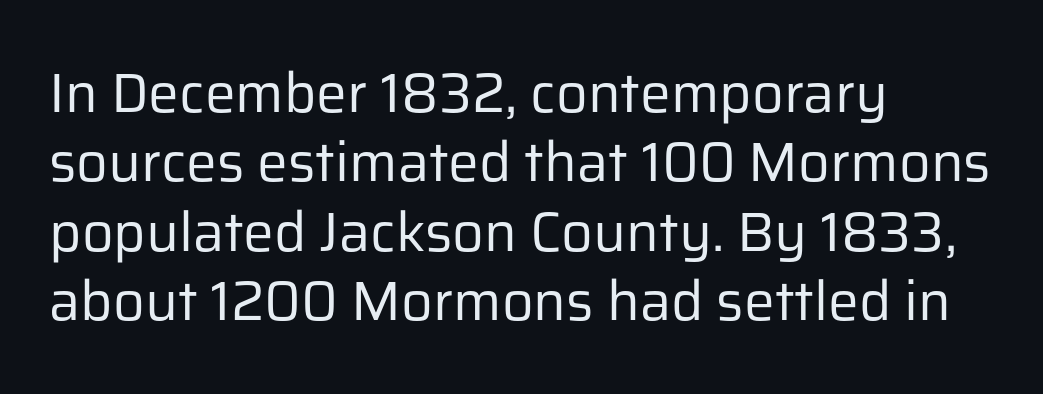
Q: Is the text bold? A: No.
Q: Is the text italic (slanted)? A: No, it is upright.
Q: Is the typeface a serif or a sans-serif typeface? A: Sans-serif.
Q: Is the text underlined? A: No.
Q: How is the paragraph aligned? A: Left-aligned.
Q: Is the spacing between letters normal or unusually wide? A: Normal.
Q: Is the spacing between lines tight, normal or loose? A: Normal.
Q: Width (condensed, normal, or wide)? A: Normal.
Q: Stroke contrast? A: Low.
Q: x-height? A: Medium.
Q: Monospaced? A: No.
